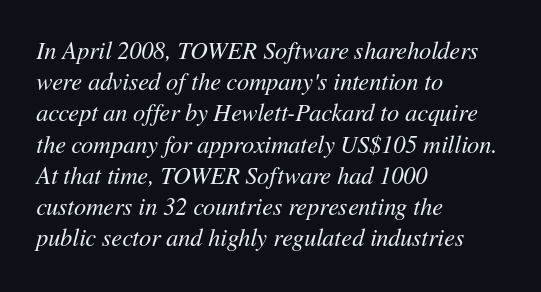
Slanted lettering throughout. Bare-footed words on every line. This block has exactly the height ordinary leading produces. Words appear dense and cohesive because spacing is normal.
